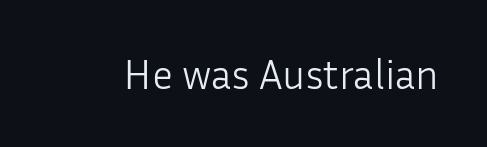
The image shows 42 px light sans-serif type, upright; set normal letter spacing, not underlined; low stroke contrast and a medium x-height.
